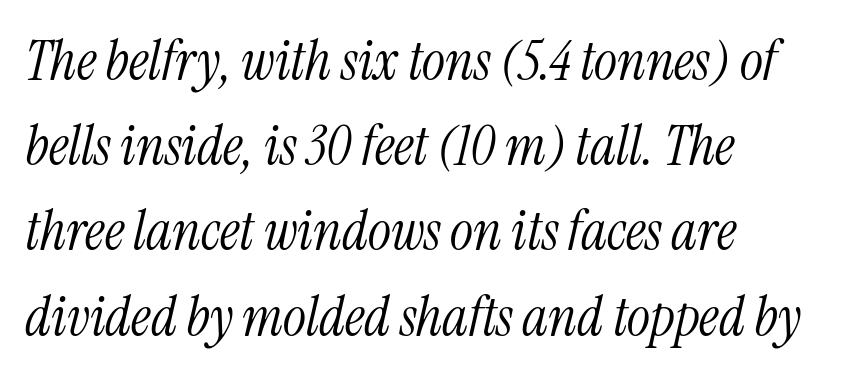
The image shows 55 px light, condensed serif type, italic (leaning right); set left-aligned, normal line spacing (1.55x), normal letter spacing, not underlined; medium stroke contrast and a medium x-height.
